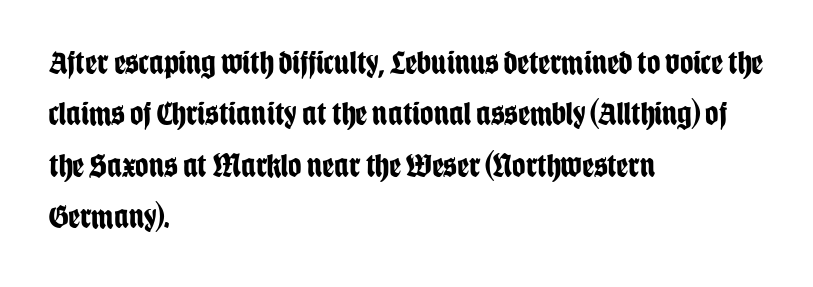
The image shows 33 px bold, condensed sans-serif type, upright; set left-aligned, normal line spacing (1.56x), normal letter spacing, not underlined; low stroke contrast and a large x-height.
